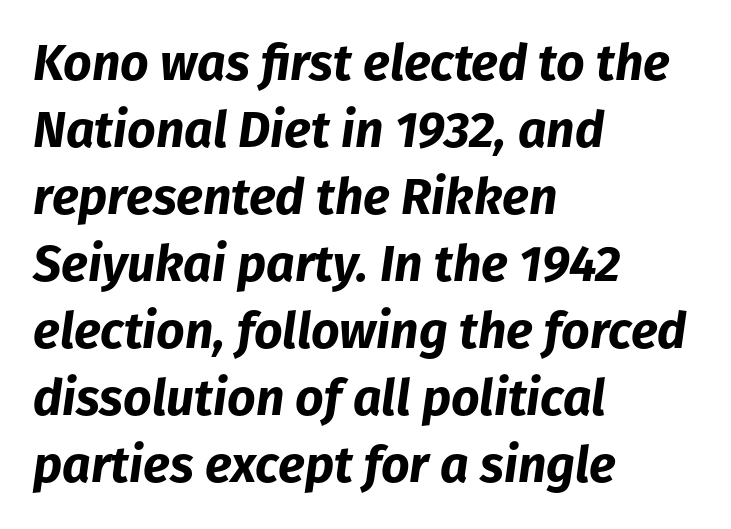
The image shows 50 px bold type, italic (leaning right); set left-aligned, normal line spacing (1.34x), normal letter spacing, not underlined; low stroke contrast and a medium x-height.
